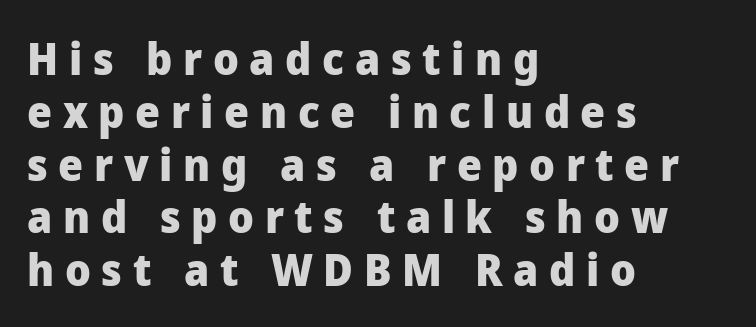
{"serif": "no", "italic": "no", "bold": "yes", "weight": "heavy", "width": "normal", "stroke_contrast": "low", "x_height": "medium", "monospaced": "no", "underline": "no", "align": "left", "line_spacing_ratio": 1.2, "letter_spacing": "wide", "letter_spacing_em": 0.24, "glyph_px": 44}
